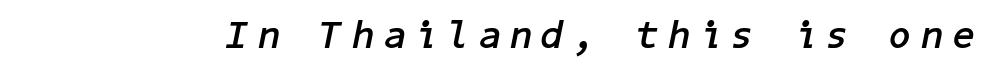
Q: Is the text bold? A: Yes.
Q: Is the text italic (slanted)? A: Yes, it leans right by about 11 degrees.
Q: Is the text underlined? A: No.
Q: Is the spacing between letters normal or unusually wide? A: Unusually wide.
Q: Width (condensed, normal, or wide)? A: Normal.
Q: Stroke contrast? A: Low.
Q: x-height? A: Medium.
